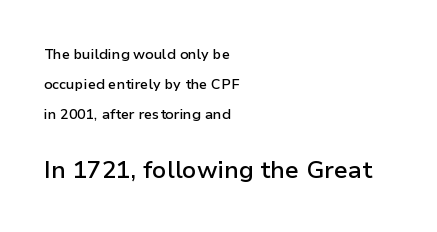
The ragged edge is on the right, which tells us the setting is flush left. These lines were composed using upright roman letters. Strokes here are thickened, but only to semibold level. Any mark beneath the type? The region is blank. This sample uses plain, unmodified letter spacing.
